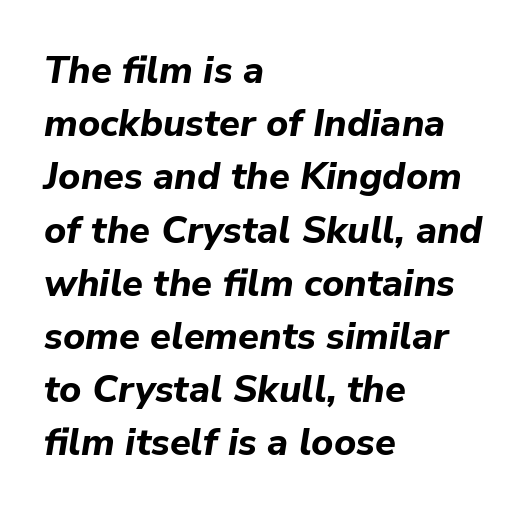
The image shows 38 px bold type, italic (leaning right); set left-aligned, normal line spacing (1.4x), normal letter spacing, not underlined; low stroke contrast and a medium x-height.
